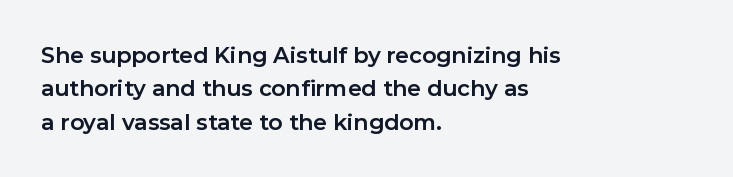
{"italic": "no", "bold": "yes", "underline": "no", "align": "left", "line_spacing": "normal", "line_spacing_ratio": 1.52, "letter_spacing": "normal", "letter_spacing_em": 0.0, "glyph_px": 22}
